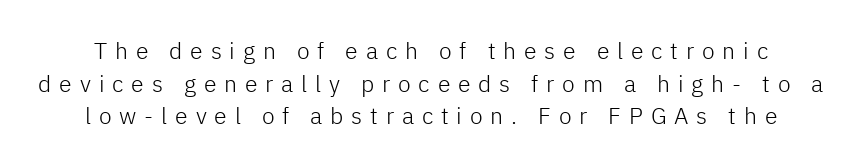
Q: Is the text bold? A: No.
Q: Is the text italic (slanted)? A: No, it is upright.
Q: Is the text underlined? A: No.
Q: Is the spacing between letters normal or unusually wide? A: Unusually wide.
Q: Is the spacing between lines tight, normal or loose? A: Normal.
